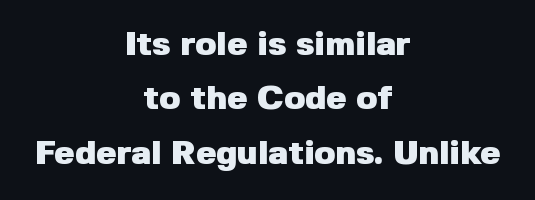
{"serif": "no", "italic": "no", "bold": "yes", "weight": "heavy", "width": "normal", "stroke_contrast": "low", "x_height": "medium", "monospaced": "no", "underline": "no", "align": "center", "line_spacing": "normal", "line_spacing_ratio": 1.6, "letter_spacing": "normal", "letter_spacing_em": 0.0, "glyph_px": 34}
